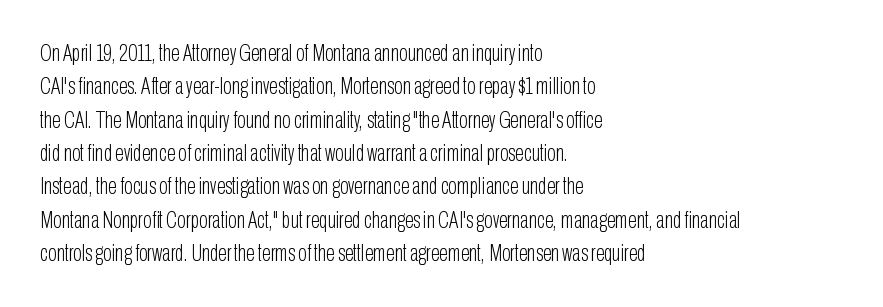
How would I describe the line gaps? Plain and ordinary. Just letters on the line, the space beneath them empty. Alignment: flush left. In terms of posture, this sample is upright.
